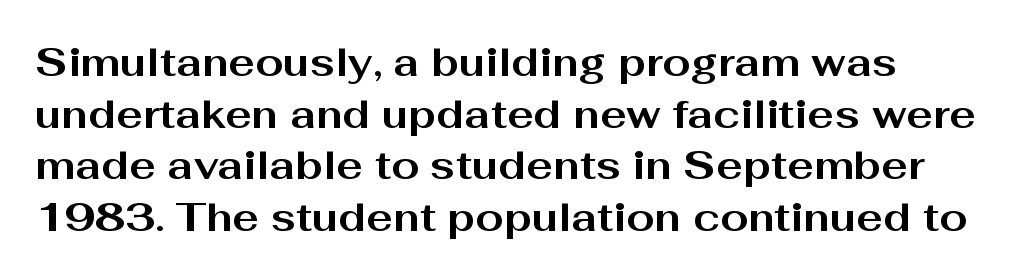
Leading matches the norm, producing a regular column. Stroke terminals: plain, sans-serif. In terms of letterspacing, this is plain default setting. Underlining? Definitely not there.
